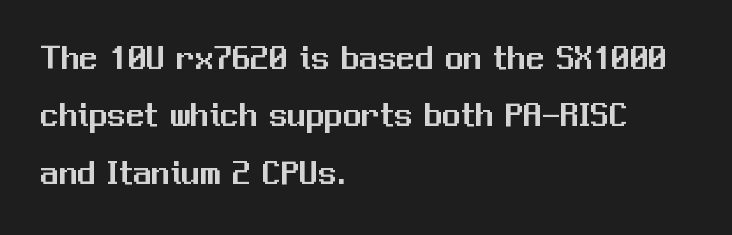
{"serif": "no", "italic": "no", "width": "normal", "stroke_contrast": "medium", "x_height": "medium", "monospaced": "no", "underline": "no", "align": "left", "line_spacing": "normal", "line_spacing_ratio": 1.55, "letter_spacing": "normal", "letter_spacing_em": 0.0, "glyph_px": 37}
